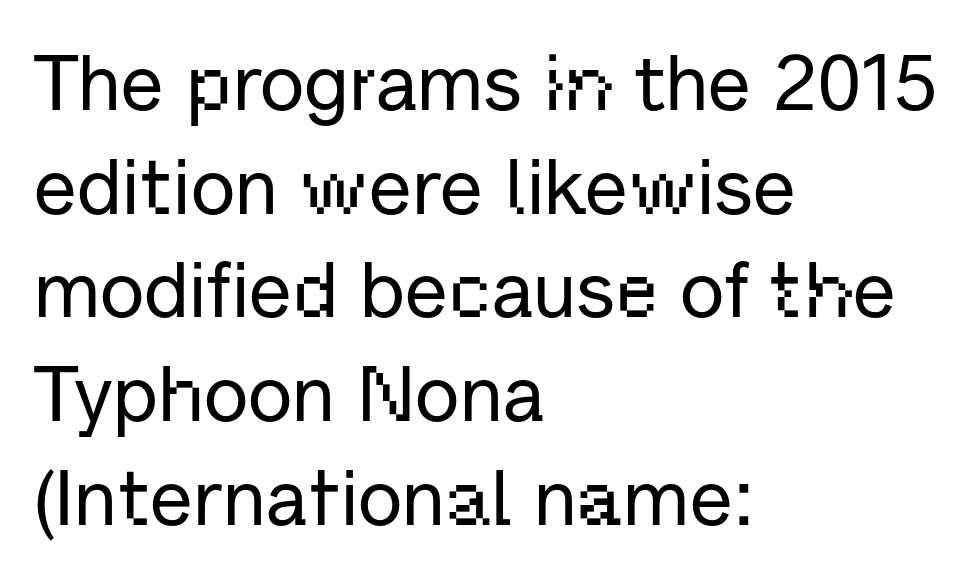
Q: Is the text italic (slanted)? A: No, it is upright.
Q: Is the typeface a serif or a sans-serif typeface? A: Sans-serif.
Q: Is the text underlined? A: No.
Q: How is the paragraph aligned? A: Left-aligned.
Q: Is the spacing between letters normal or unusually wide? A: Normal.
Q: Is the spacing between lines tight, normal or loose? A: Normal.
Q: Width (condensed, normal, or wide)? A: Normal.
Q: Stroke contrast? A: Low.
Q: x-height? A: Medium.
Q: Monospaced? A: No.
